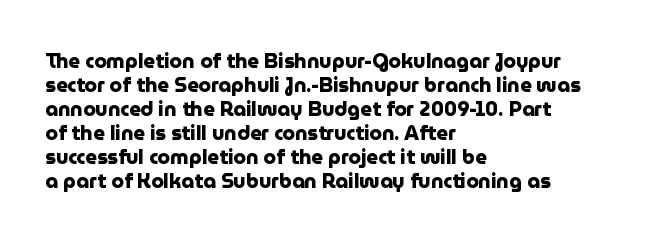
Q: Is the text bold? A: Yes.
Q: Is the text italic (slanted)? A: No, it is upright.
Q: Is the text underlined? A: No.
Q: How is the paragraph aligned? A: Left-aligned.
Q: Is the spacing between letters normal or unusually wide? A: Normal.
